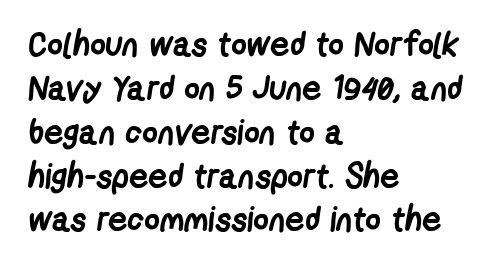
The glyphs have the mass of a bold cut. Type without underlining. The space between consecutive lines is moderate. You could not count columns in this text — the font is proportionally spaced. A typesetter would call this zero additional tracking. I'd call this a sans setting — the letters go barefoot.
